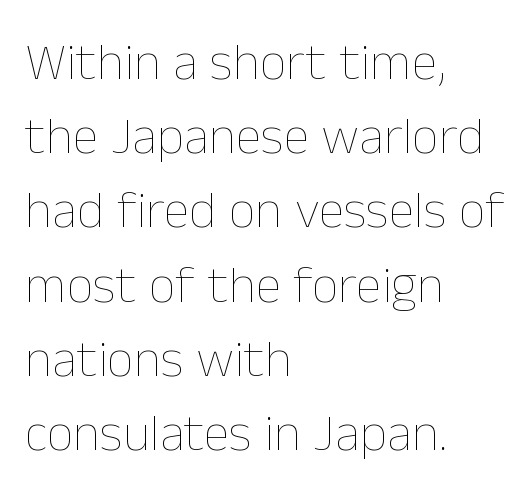
Casual observation: everything's shoved over to the left. Note the varied advance widths — an 'i' is clearly narrower than an 'm'. This rendering leaves character spacing at its baseline value. Posture: vertical.
